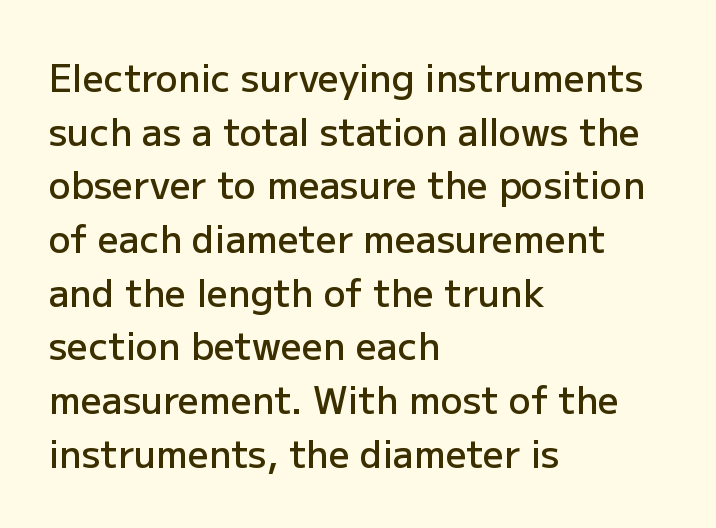
{"serif": "no", "italic": "no", "bold": "semi", "weight": "semibold", "width": "normal", "stroke_contrast": "low", "x_height": "medium", "monospaced": "no", "underline": "no", "align": "left", "line_spacing": "normal", "line_spacing_ratio": 1.45, "letter_spacing": "normal", "letter_spacing_em": 0.0, "glyph_px": 37}
